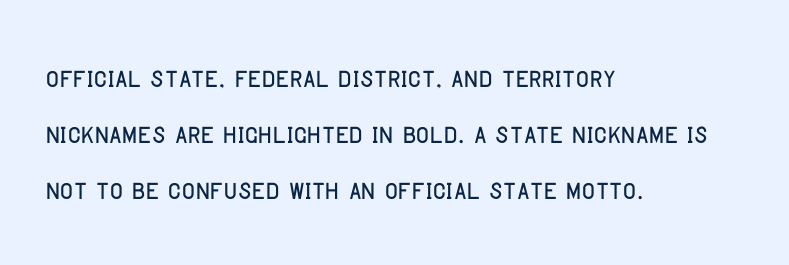
{"serif": "no", "italic": "no", "width": "condensed", "stroke_contrast": "low", "x_height": "large", "monospaced": "no", "underline": "no", "align": "left", "line_spacing": "normal", "line_spacing_ratio": 1.56, "letter_spacing": "normal", "letter_spacing_em": 0.0, "glyph_px": 36}
